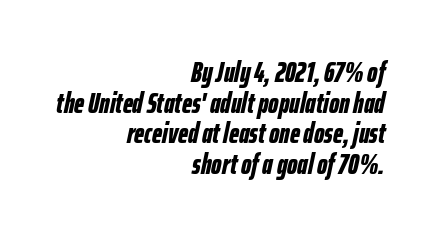
{"italic": "yes", "lean": "right", "slant_degrees": 12, "bold": "yes", "weight": "bold", "width": "condensed", "stroke_contrast": "low", "x_height": "medium", "monospaced": "no", "underline": "no", "align": "right", "line_spacing": "tight", "line_spacing_ratio": 1.06, "letter_spacing": "normal", "letter_spacing_em": 0.0, "glyph_px": 29}
